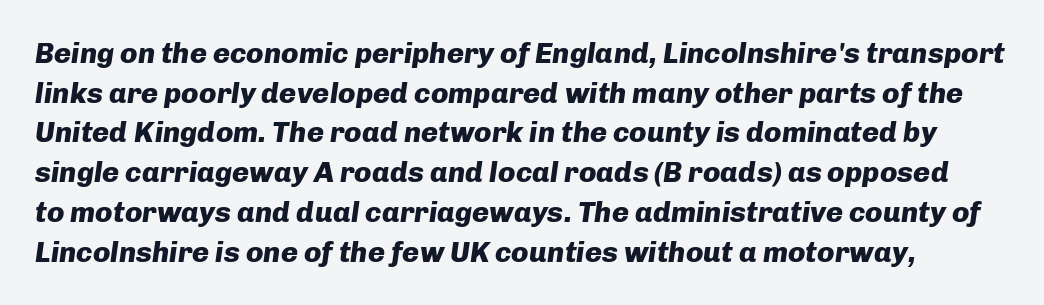
{"italic": "yes", "lean": "right", "slant_degrees": 8, "bold": "yes", "weight": "heavy", "width": "normal", "stroke_contrast": "low", "x_height": "medium", "monospaced": "no", "underline": "no", "line_spacing": "normal", "line_spacing_ratio": 1.37, "letter_spacing": "normal", "letter_spacing_em": 0.0, "glyph_px": 29}
